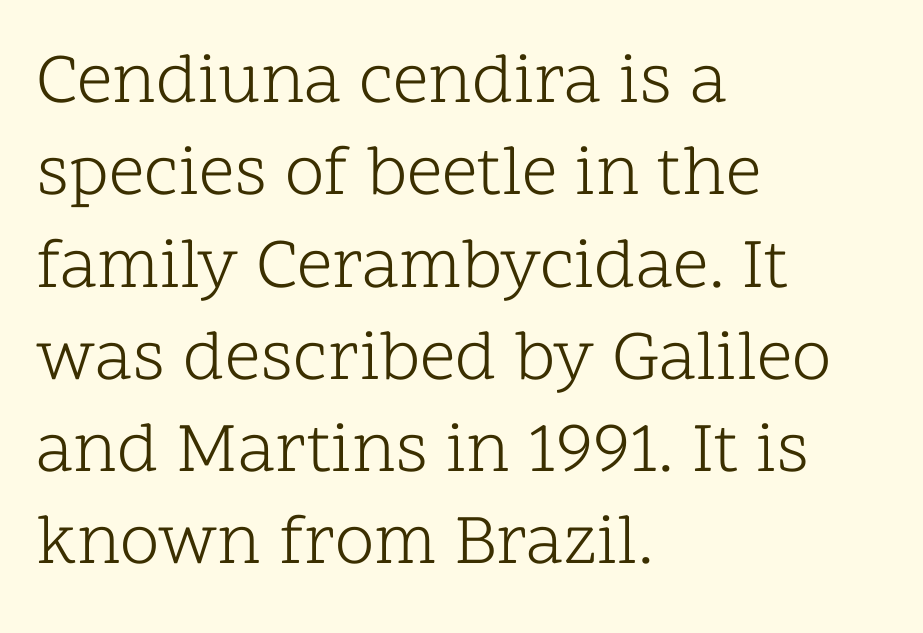
The image shows 71 px light serif type, upright; set left-aligned, normal line spacing (1.3x), normal letter spacing, not underlined; low stroke contrast and a medium x-height.
